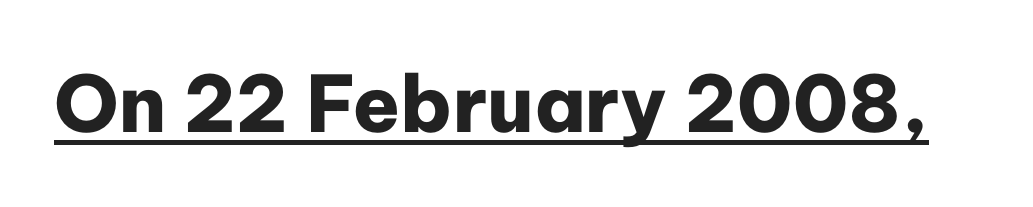
{"serif": "no", "italic": "no", "bold": "yes", "weight": "heavy", "width": "normal", "stroke_contrast": "low", "x_height": "medium", "monospaced": "no", "underline": "yes", "letter_spacing": "normal", "letter_spacing_em": 0.0, "glyph_px": 78}
